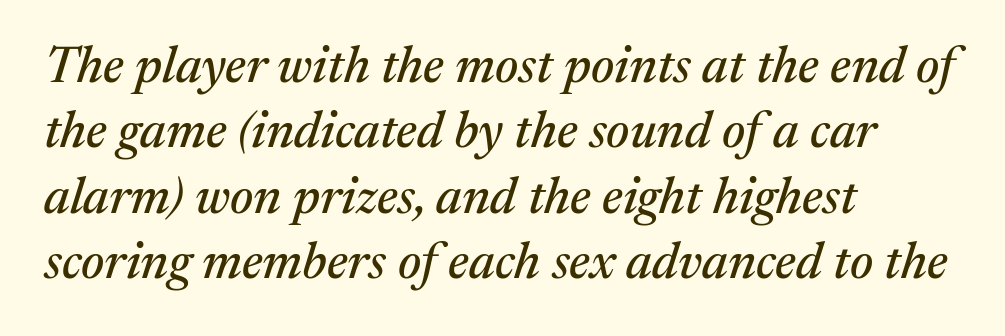
{"serif": "yes", "italic": "yes", "lean": "right", "slant_degrees": 17, "width": "normal", "stroke_contrast": "medium", "x_height": "medium", "monospaced": "no", "underline": "no", "align": "left", "line_spacing": "normal", "line_spacing_ratio": 1.28, "letter_spacing": "normal", "letter_spacing_em": 0.0, "glyph_px": 51}
